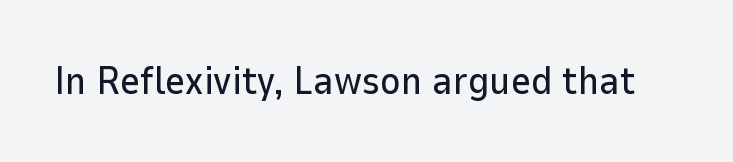
{"serif": "no", "italic": "no", "width": "normal", "stroke_contrast": "low", "x_height": "medium", "monospaced": "no", "underline": "no", "letter_spacing": "normal", "letter_spacing_em": 0.0, "glyph_px": 39}
